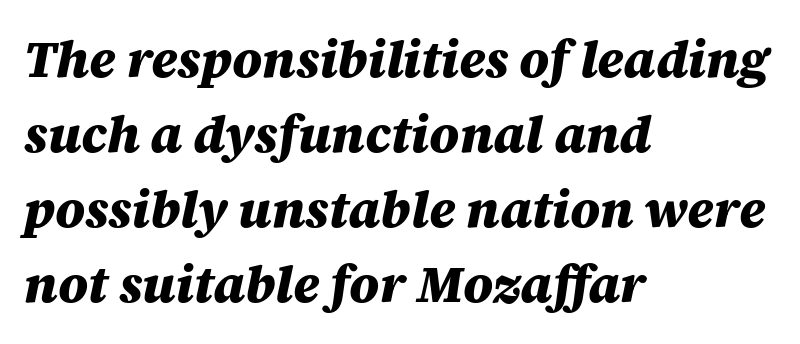
Honestly, the letter spacing is just normal — you wouldn't notice it. The passage shown is emphatically bold. The lines are quadded left. Compared with ordinary roman type, these characters are visibly tilted. Each row of text sits above clean, open space. Spacing verdict: proportional, widths tailored to each character.
